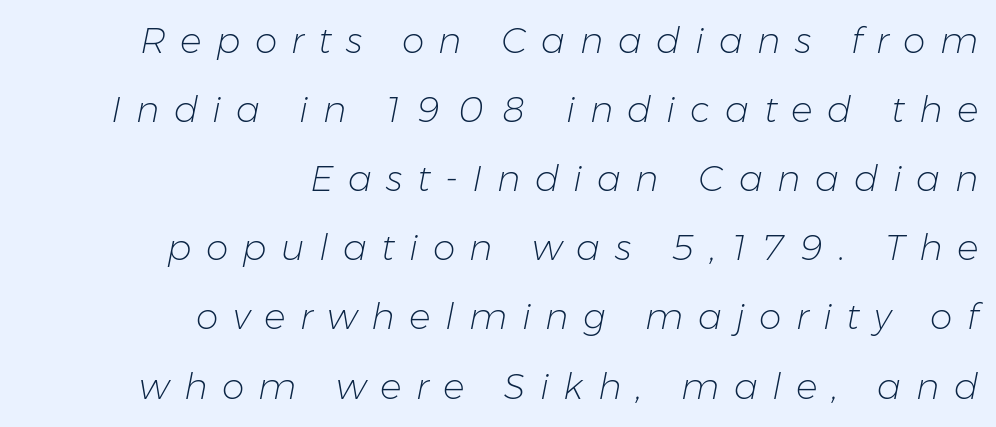
{"italic": "yes", "lean": "right", "slant_degrees": 11, "bold": "no", "weight": "light", "width": "normal", "stroke_contrast": "low", "x_height": "medium", "monospaced": "no", "underline": "no", "align": "right", "line_spacing": "loose", "line_spacing_ratio": 1.92, "letter_spacing": "wide", "letter_spacing_em": 0.4, "glyph_px": 36}
